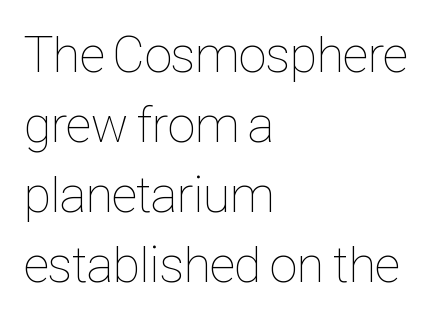
The image shows 51 px thin, condensed type, upright; set left-aligned, normal line spacing (1.37x), normal letter spacing, not underlined; low stroke contrast and a medium x-height.
